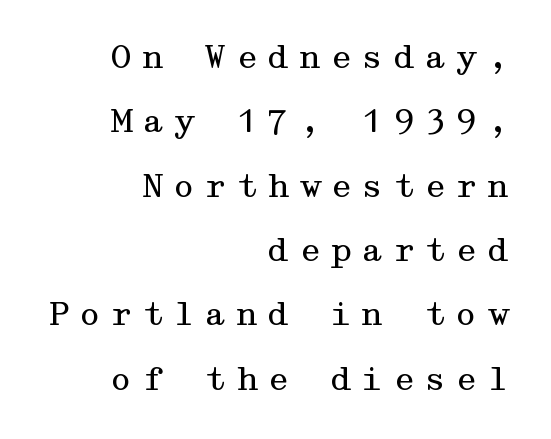
{"serif": "yes", "italic": "no", "bold": "no", "weight": "regular", "width": "wide", "stroke_contrast": "medium", "x_height": "medium", "underline": "no", "align": "right", "line_spacing": "loose", "line_spacing_ratio": 2.01, "letter_spacing": "wide", "letter_spacing_em": 0.28, "glyph_px": 32}
